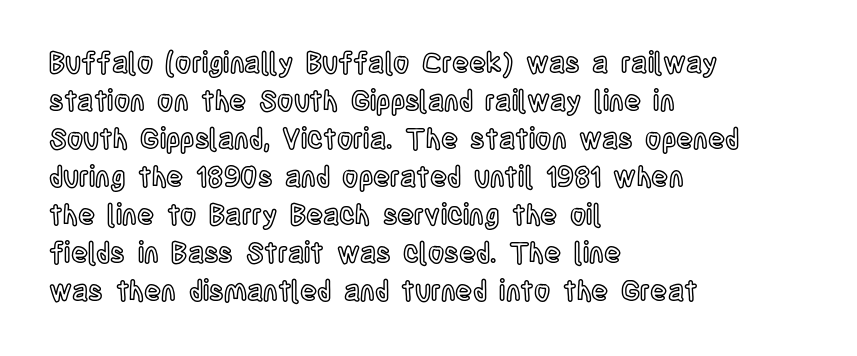
{"italic": "no", "width": "condensed", "x_height": "large", "monospaced": "no", "underline": "no", "align": "left", "line_spacing": "normal", "line_spacing_ratio": 1.36, "letter_spacing": "normal", "letter_spacing_em": 0.0, "glyph_px": 28}
